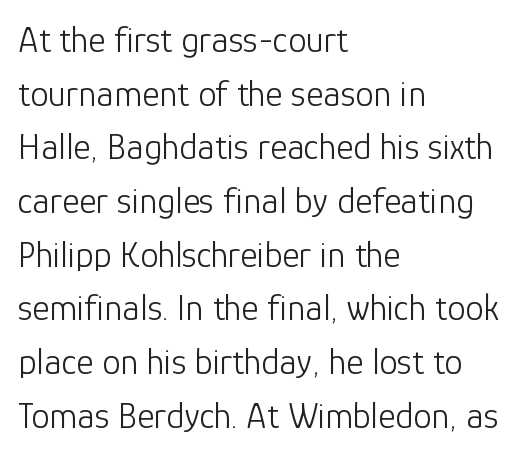
Q: Is the text bold? A: No.
Q: Is the text italic (slanted)? A: No, it is upright.
Q: Is the typeface a serif or a sans-serif typeface? A: Sans-serif.
Q: Is the text underlined? A: No.
Q: How is the paragraph aligned? A: Left-aligned.
Q: Is the spacing between letters normal or unusually wide? A: Normal.
Q: Is the spacing between lines tight, normal or loose? A: Normal.
Q: Width (condensed, normal, or wide)? A: Normal.
Q: Stroke contrast? A: Low.
Q: x-height? A: Medium.
Q: Monospaced? A: No.
